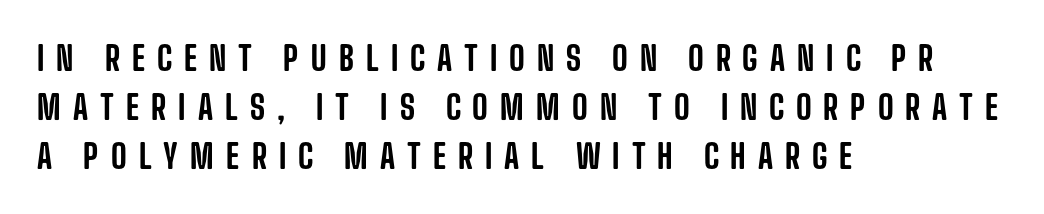
Spacing verdict: proportional, widths tailored to each character. Someone cranked the tracking dial way up on this one. In CSS terms this would be text-align: left. Honestly, the row spacing looks completely unremarkable. Tall strokes in this sample are plumb rather than angled.
